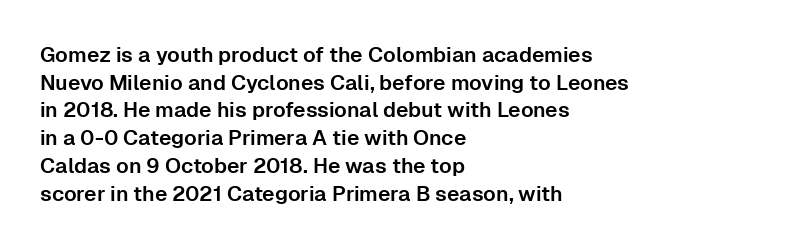
Q: Is the text italic (slanted)? A: No, it is upright.
Q: Is the text underlined? A: No.
Q: How is the paragraph aligned? A: Left-aligned.
Q: Is the spacing between letters normal or unusually wide? A: Normal.
Q: Is the spacing between lines tight, normal or loose? A: Normal.
